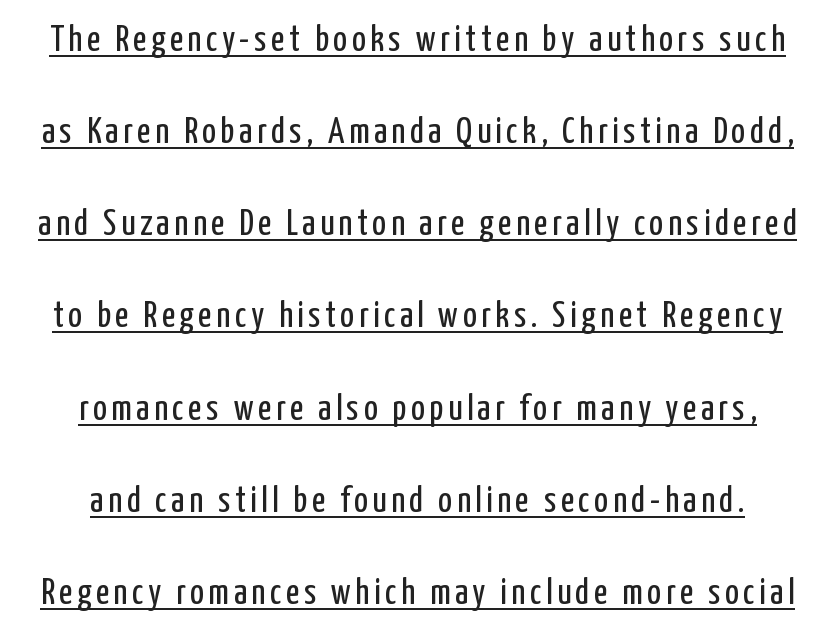
The image shows 37 px regular-weight, condensed sans-serif type, upright; set loose line spacing (2.49x), underlined; low stroke contrast and a medium x-height.
